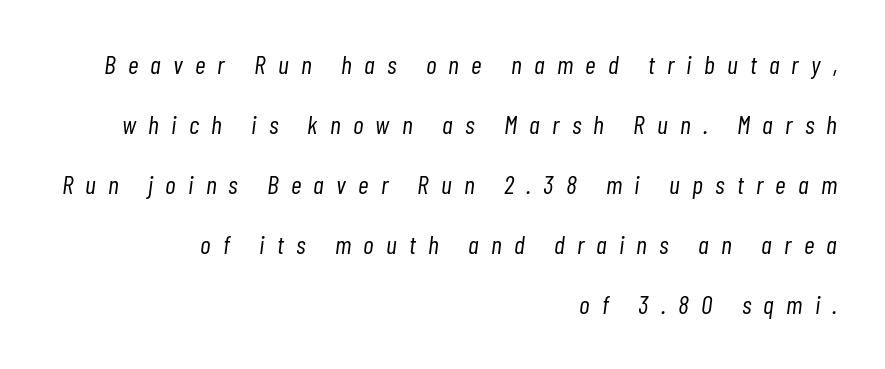
The image shows 26 px text type, italic (leaning right); set right-aligned, loose line spacing (2.31x), unusually wide letter spacing (+0.47 em), not underlined.
